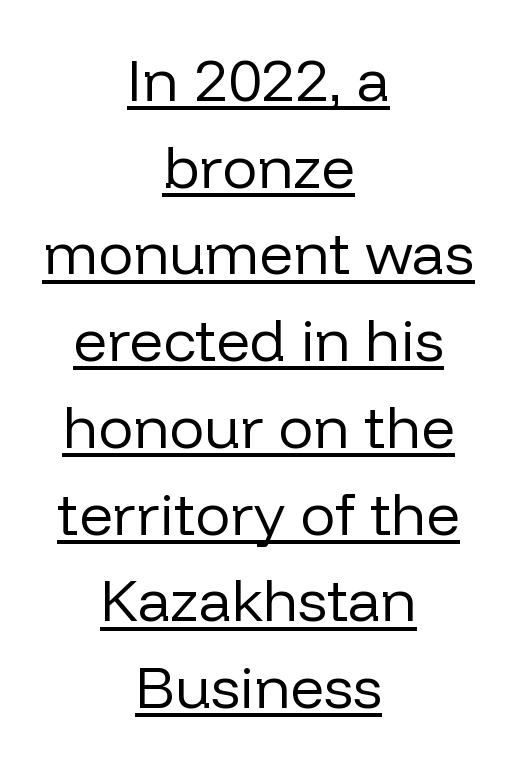
I'd call this a sans setting — the letters go barefoot. Is the type heavy? It reads as light-to-regular instead. Horizontal alignment here is central, giving a formal, balanced look. This sample carries an underscore along the baseline area. Nothing unusual about the tracking: characters are spaced as the font intends.
